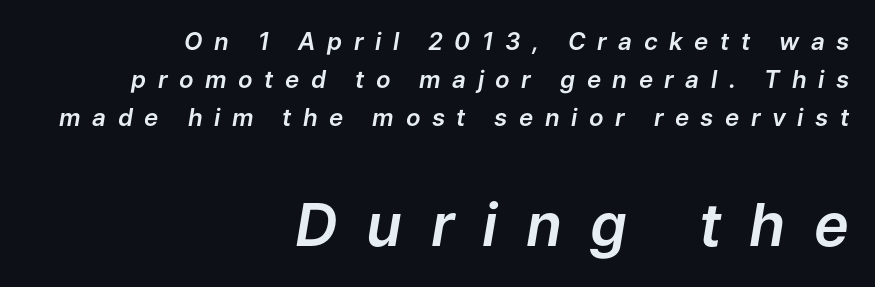
Q: Is the text italic (slanted)? A: Yes, it leans right by about 9 degrees.
Q: Is the text underlined? A: No.
Q: How is the paragraph aligned? A: Right-aligned.
Q: Is the spacing between letters normal or unusually wide? A: Unusually wide.
Q: Is the spacing between lines tight, normal or loose? A: Normal.
Q: Which block of text is set in a larger size, the first (top) or the second (bottom)? A: The second (bottom) one.
Q: Width (condensed, normal, or wide)? A: Normal.
Q: Stroke contrast? A: Low.
Q: x-height? A: Medium.
Q: Monospaced? A: No.
